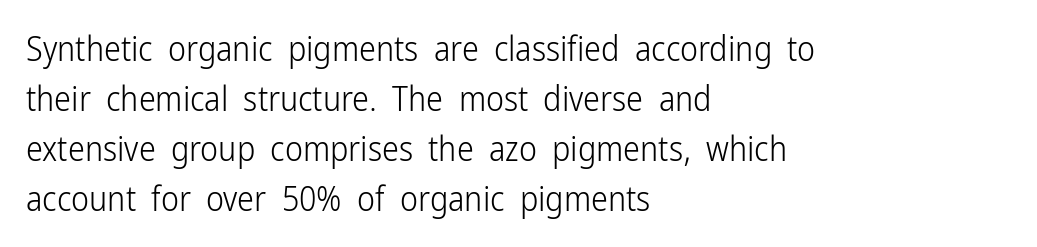
{"serif": "no", "italic": "no", "bold": "no", "weight": "light", "width": "condensed", "stroke_contrast": "low", "x_height": "medium", "monospaced": "no", "underline": "no", "align": "left", "line_spacing": "normal", "line_spacing_ratio": 1.47, "letter_spacing": "normal", "letter_spacing_em": 0.0, "glyph_px": 34}
